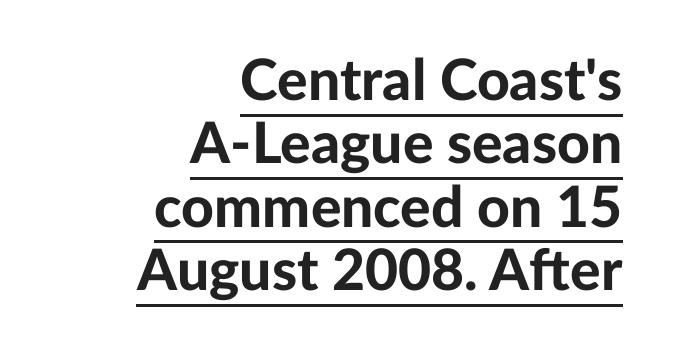
{"serif": "no", "italic": "no", "bold": "yes", "weight": "bold", "width": "normal", "stroke_contrast": "low", "x_height": "medium", "monospaced": "no", "underline": "yes", "align": "right", "line_spacing": "tight", "line_spacing_ratio": 1.11, "letter_spacing": "normal", "letter_spacing_em": 0.0, "glyph_px": 57}
